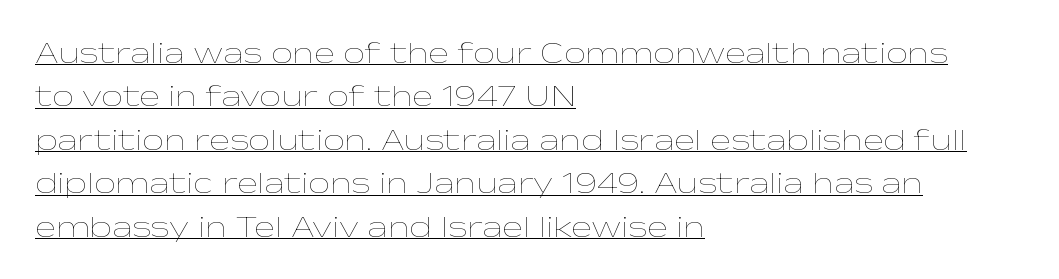
Letter spacing: default. The typesetter chose a ragged-right arrangement here. The face used here appears with an underline applied. The letters advance in unequal steps, a hallmark of proportional type.
